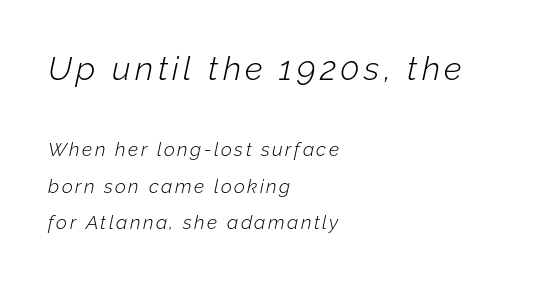
Stem width sits at or under what a default text font uses. No word sits above an underline. Does the leading feel generous? Absolutely, it's lavish. These two chunks differ in scale, with the top chunk taking the larger measure. Here the designer chose a conventional face with non-uniform glyph widths. Posture: slanted.
